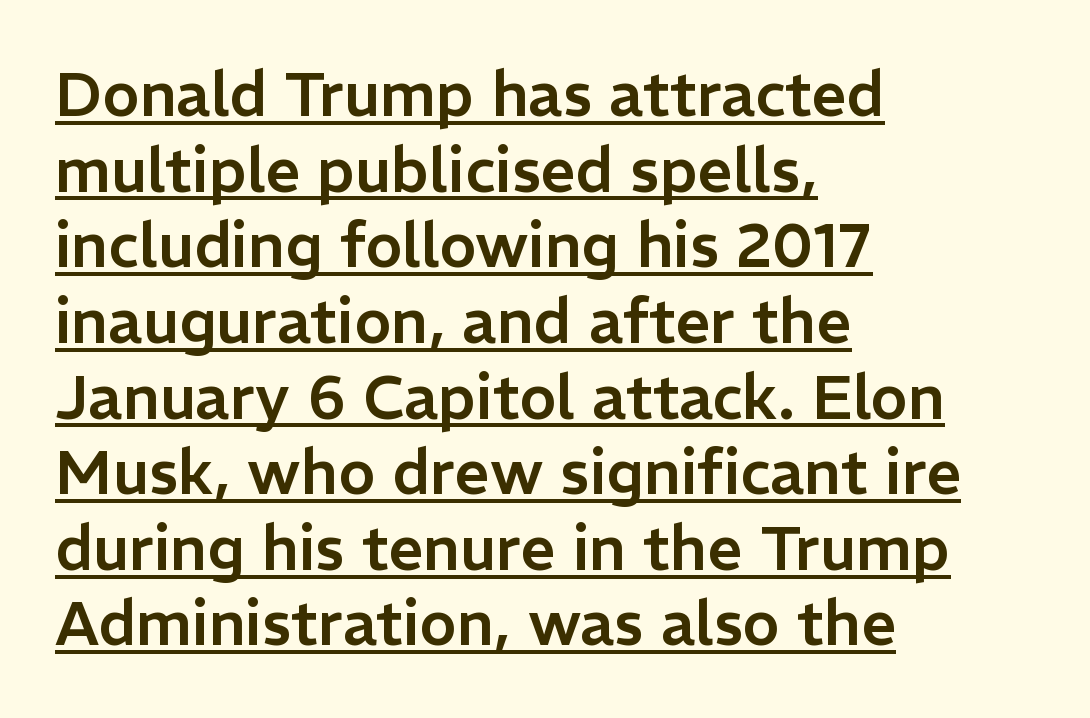
The image shows 62 px sans-serif type, upright; set left-aligned, line spacing 1.22x, normal letter spacing, underlined; low stroke contrast and a medium x-height.
